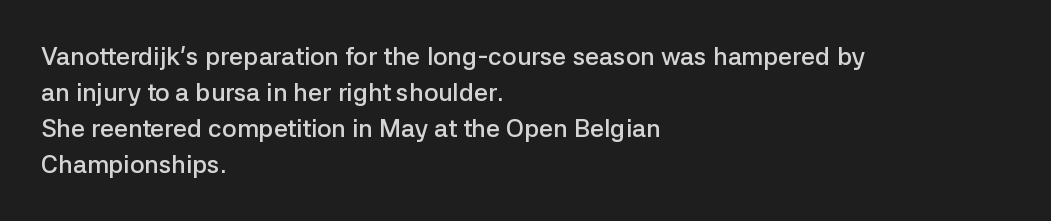
Q: Is the text bold? A: Semi-bold.
Q: Is the text italic (slanted)? A: No, it is upright.
Q: Is the text underlined? A: No.
Q: How is the paragraph aligned? A: Left-aligned.
Q: Is the spacing between letters normal or unusually wide? A: Normal.
Q: Is the spacing between lines tight, normal or loose? A: Normal.
